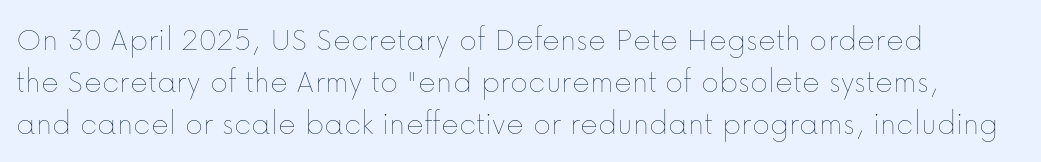
Q: Is the text bold? A: No.
Q: Is the text italic (slanted)? A: No, it is upright.
Q: Is the text underlined? A: No.
Q: How is the paragraph aligned? A: Left-aligned.
Q: Is the spacing between letters normal or unusually wide? A: Normal.
Q: Width (condensed, normal, or wide)? A: Normal.
Q: Stroke contrast? A: Low.
Q: x-height? A: Medium.
Q: Monospaced? A: No.
